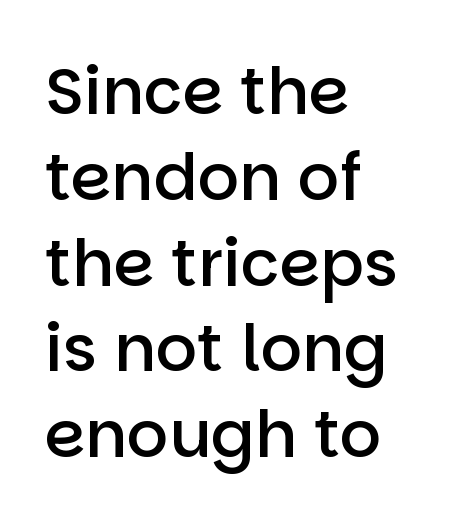
The image shows 65 px semibold sans-serif type, upright; set left-aligned, normal line spacing (1.32x), normal letter spacing, not underlined; low stroke contrast and a large x-height.
